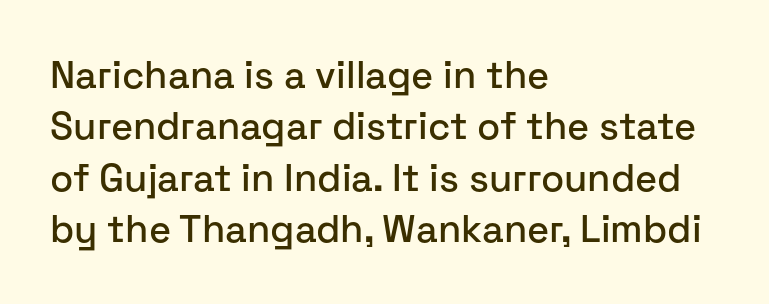
{"serif": "no", "italic": "no", "width": "normal", "stroke_contrast": "low", "x_height": "medium", "monospaced": "no", "underline": "no", "align": "left", "line_spacing": "normal", "line_spacing_ratio": 1.35, "letter_spacing": "normal", "letter_spacing_em": 0.0, "glyph_px": 38}
